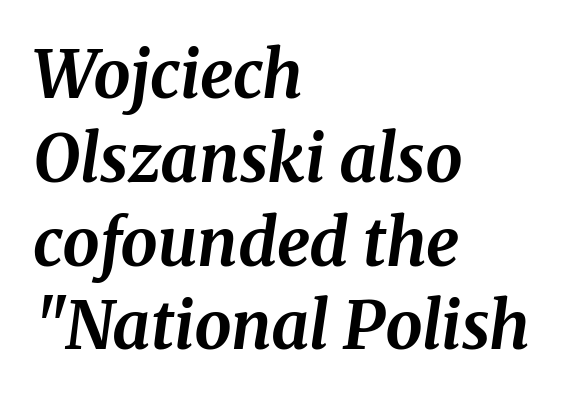
A dark, heavy texture on the line: the type is bold. Nothing unusual about the tracking: characters are spaced as the font intends. A typesetter would label this face a serif. Descenders hang freely into open space.
